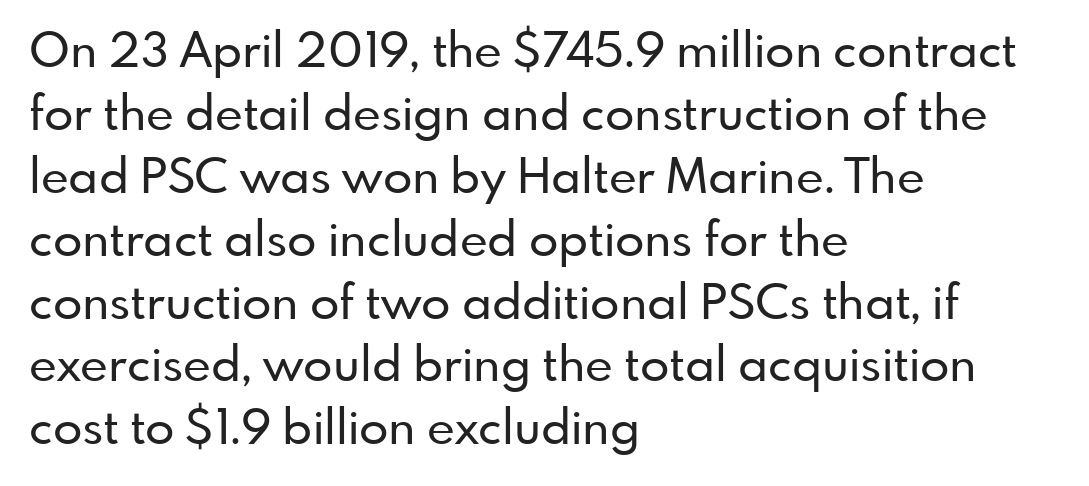
Q: Is the text italic (slanted)? A: No, it is upright.
Q: Is the typeface a serif or a sans-serif typeface? A: Sans-serif.
Q: Is the text underlined? A: No.
Q: How is the paragraph aligned? A: Left-aligned.
Q: Is the spacing between letters normal or unusually wide? A: Normal.
Q: Is the spacing between lines tight, normal or loose? A: Normal.
Q: Width (condensed, normal, or wide)? A: Normal.
Q: Stroke contrast? A: Low.
Q: x-height? A: Small.
Q: Monospaced? A: No.
